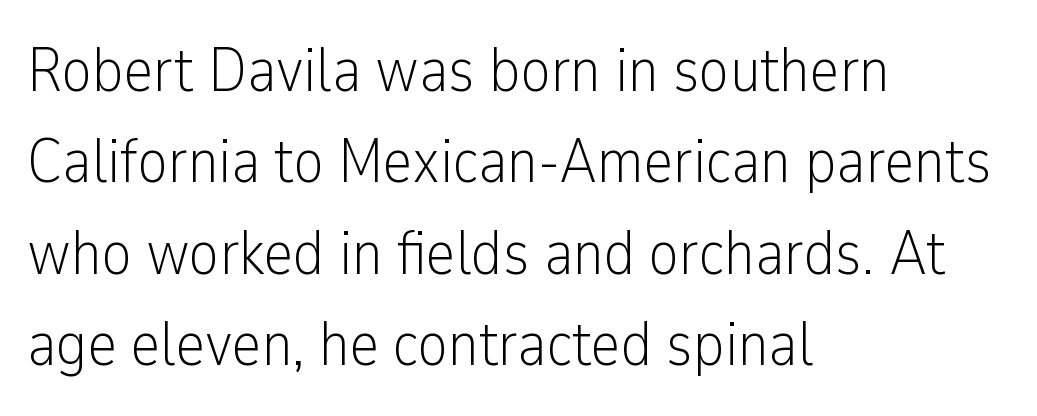
{"serif": "no", "italic": "no", "bold": "no", "weight": "light", "width": "condensed", "stroke_contrast": "low", "x_height": "medium", "monospaced": "no", "underline": "no", "align": "left", "line_spacing": "normal", "line_spacing_ratio": 1.45, "letter_spacing": "normal", "letter_spacing_em": 0.0, "glyph_px": 63}
